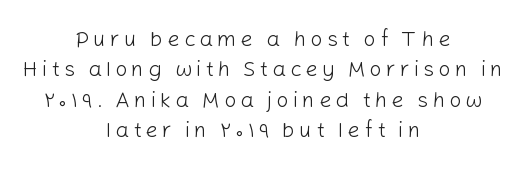
Q: Is the text bold? A: No.
Q: Is the text italic (slanted)? A: No, it is upright.
Q: Is the text underlined? A: No.
Q: How is the paragraph aligned? A: Centered.
Q: Is the spacing between lines tight, normal or loose? A: Normal.
